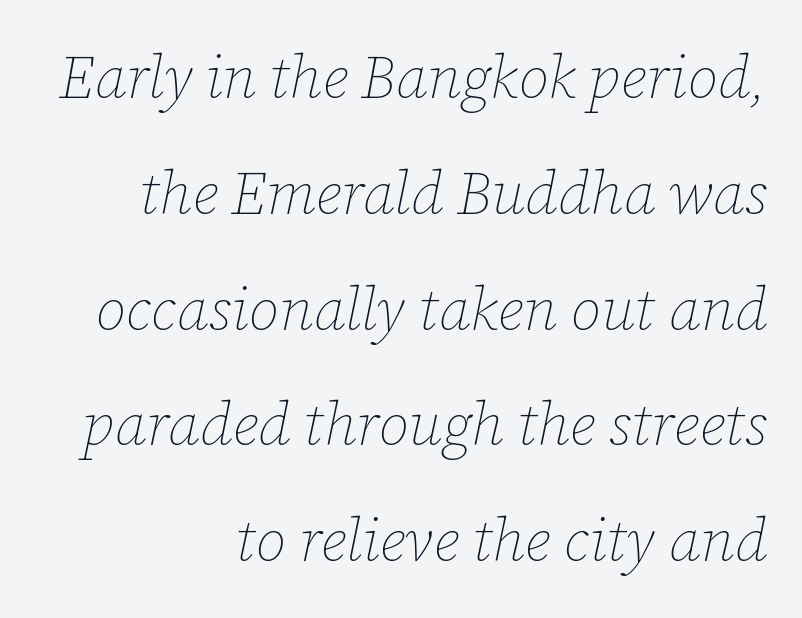
Horizontal bands of white between lines are thick stripes. There is no visible air inserted between adjacent glyphs. The specimen omits any rule beneath the text block's lines. An italicized treatment has been applied to the whole sample. This sample is right-justified, so line beginnings fall wherever the words allow.
